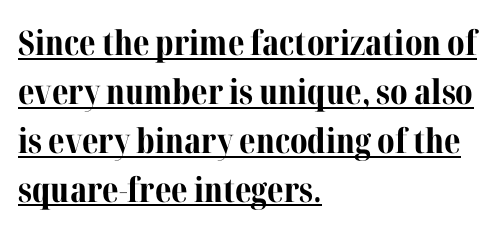
Q: Is the text bold? A: Yes.
Q: Is the text italic (slanted)? A: No, it is upright.
Q: Is the typeface a serif or a sans-serif typeface? A: Serif.
Q: Is the text underlined? A: Yes.
Q: How is the paragraph aligned? A: Left-aligned.
Q: Is the spacing between letters normal or unusually wide? A: Normal.
Q: Is the spacing between lines tight, normal or loose? A: Normal.
Q: Width (condensed, normal, or wide)? A: Normal.
Q: Stroke contrast? A: Medium.
Q: x-height? A: Medium.
Q: Monospaced? A: No.
